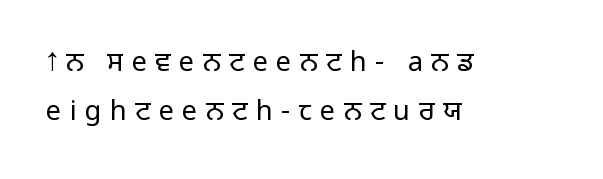
The image shows 27 px text type, upright; set left-aligned, line spacing 1.82x, unusually wide letter spacing (+0.31 em), not underlined.
